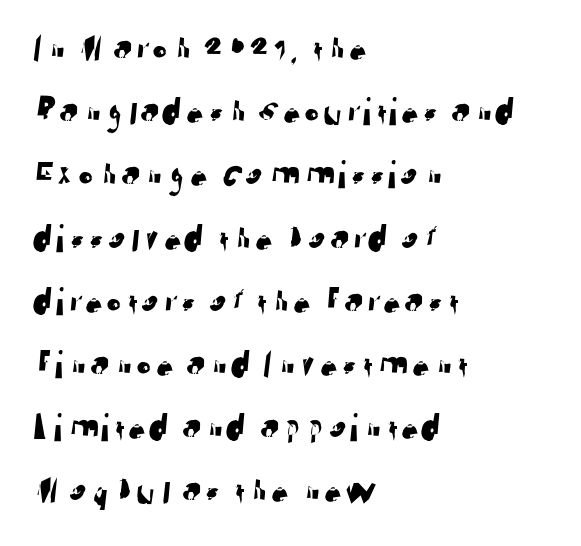
Q: Is the typeface a serif or a sans-serif typeface? A: Sans-serif.
Q: Is the text underlined? A: No.
Q: How is the paragraph aligned? A: Left-aligned.
Q: Is the spacing between letters normal or unusually wide? A: Normal.
Q: Is the spacing between lines tight, normal or loose? A: Normal.
Q: Width (condensed, normal, or wide)? A: Normal.
Q: Stroke contrast? A: Low.
Q: x-height? A: Medium.
Q: Monospaced? A: No.
